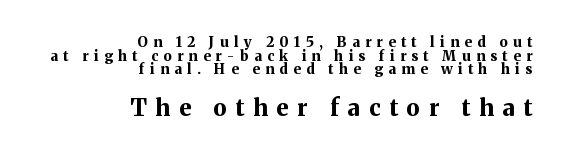
{"italic": "no", "bold": "yes", "underline": "no", "align": "right", "line_spacing": "tight", "line_spacing_ratio": 0.98, "letter_spacing": "wide", "letter_spacing_em": 0.39, "larger_block": "second", "size_ratio": 1.64, "glyph_px": 23}
